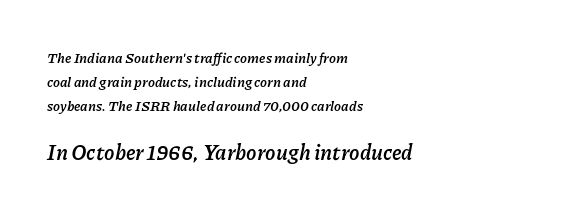
The image shows 21 px bold type, italic (leaning right); set left-aligned, line spacing 1.73x, normal letter spacing, not underlined; the second (bottom) block is 1.5x larger.
